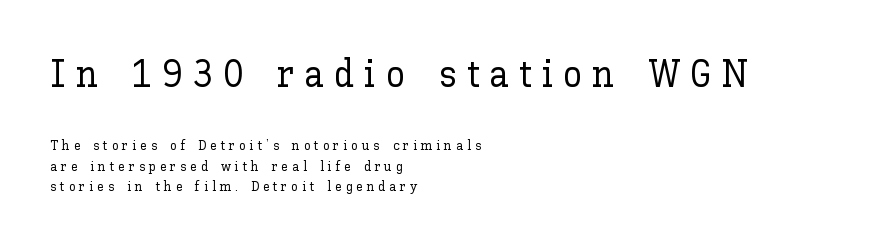
The image shows 38 px text type, upright; set left-aligned, normal line spacing (1.47x), unusually wide letter spacing (+0.26 em), not underlined; the first (top) block is 2.71x larger; low stroke contrast and a medium x-height.
